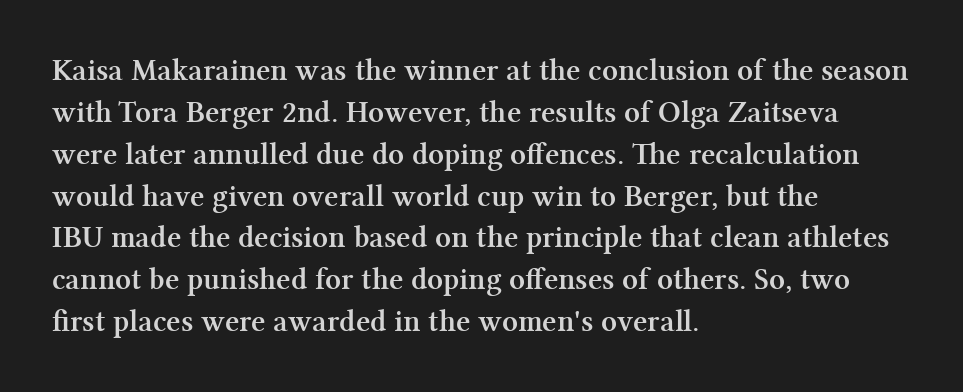
The image shows 31 px semibold serif type, upright; set left-aligned, normal line spacing (1.35x), normal letter spacing, not underlined; medium stroke contrast and a medium x-height.
